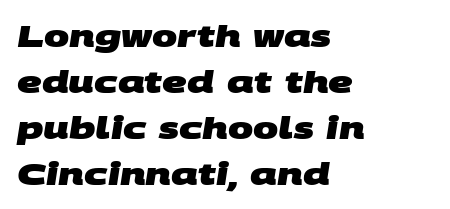
{"serif": "no", "bold": "yes", "weight": "heavy", "width": "wide", "stroke_contrast": "medium", "x_height": "large", "monospaced": "no", "underline": "no", "align": "left", "line_spacing": "normal", "line_spacing_ratio": 1.53, "letter_spacing": "normal", "letter_spacing_em": 0.0, "glyph_px": 30}
